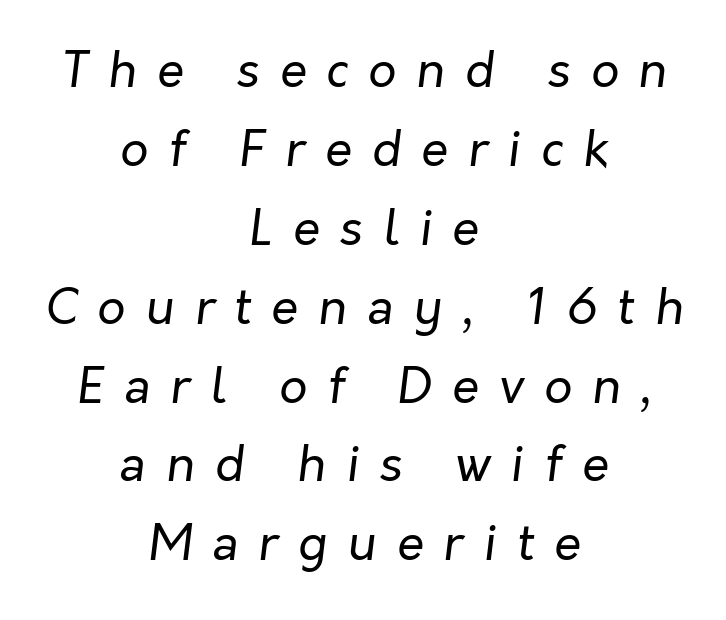
{"italic": "yes", "lean": "right", "slant_degrees": 7, "bold": "no", "weight": "regular", "width": "normal", "stroke_contrast": "low", "x_height": "medium", "monospaced": "no", "underline": "no", "align": "center", "line_spacing": "normal", "line_spacing_ratio": 1.61, "letter_spacing": "wide", "letter_spacing_em": 0.41, "glyph_px": 49}
